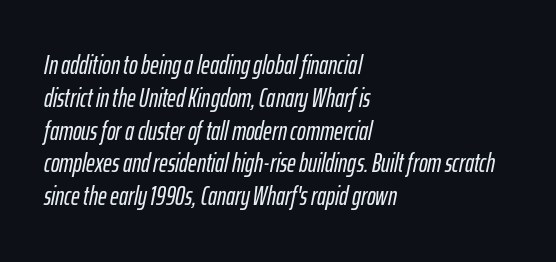
The vertical gap from one line to the next is medium. Look at the tracking — it's just the regular setting, nothing added. Just letters on the line, the space beneath them empty. The paragraph shown leans on its left margin. Looking at the ascenders, they clearly lean.
